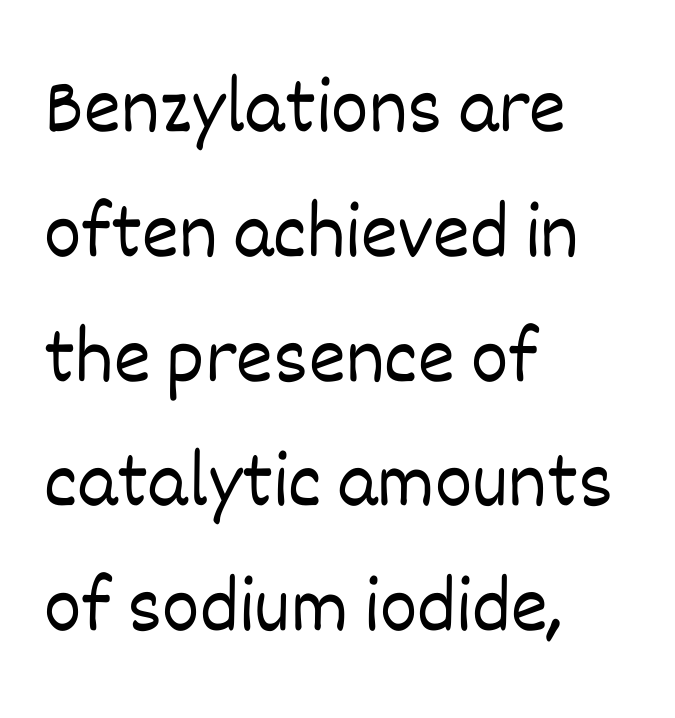
{"italic": "no", "bold": "no", "weight": "light", "width": "normal", "stroke_contrast": "low", "x_height": "large", "monospaced": "no", "underline": "no", "align": "left", "line_spacing": "normal", "line_spacing_ratio": 1.58, "letter_spacing": "normal", "letter_spacing_em": 0.0, "glyph_px": 79}
